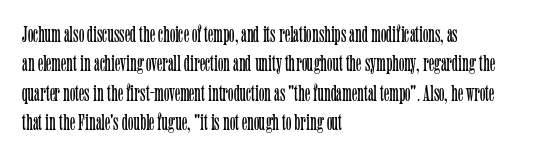
{"italic": "no", "bold": "no", "underline": "no", "align": "left", "line_spacing": "normal", "line_spacing_ratio": 1.28, "letter_spacing": "normal", "letter_spacing_em": 0.0, "glyph_px": 23}
